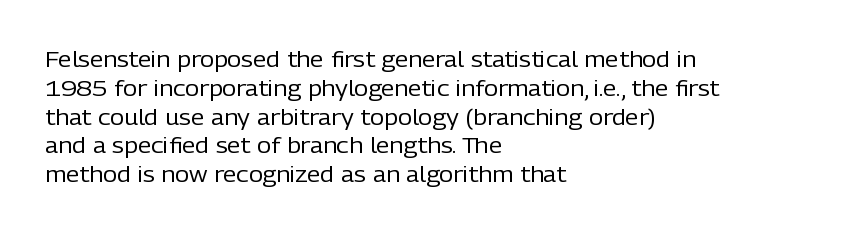
Q: Is the text bold? A: No.
Q: Is the text italic (slanted)? A: No, it is upright.
Q: Is the text underlined? A: No.
Q: How is the paragraph aligned? A: Left-aligned.
Q: Is the spacing between letters normal or unusually wide? A: Normal.
Q: Is the spacing between lines tight, normal or loose? A: Normal.
